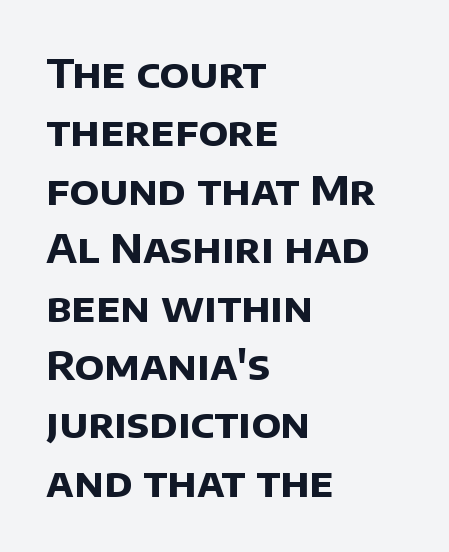
{"serif": "no", "bold": "yes", "weight": "bold", "width": "normal", "stroke_contrast": "low", "x_height": "large", "monospaced": "no", "underline": "no", "align": "left", "line_spacing": "normal", "line_spacing_ratio": 1.46, "letter_spacing": "normal", "letter_spacing_em": 0.0, "glyph_px": 40}
